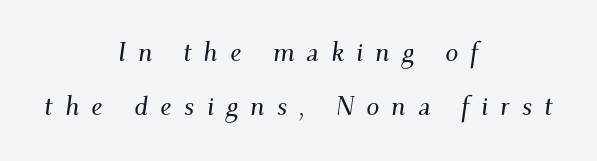
{"italic": "yes", "lean": "right", "slant_degrees": 9, "underline": "no", "align": "center", "line_spacing": "loose", "line_spacing_ratio": 2.09, "letter_spacing": "wide", "letter_spacing_em": 0.47, "glyph_px": 26}
